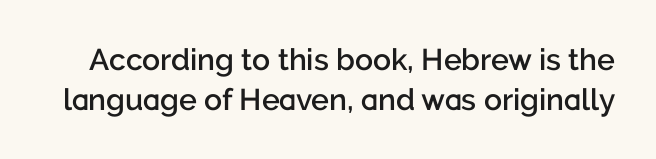
Q: Is the text bold? A: Semi-bold.
Q: Is the text italic (slanted)? A: No, it is upright.
Q: Is the typeface a serif or a sans-serif typeface? A: Sans-serif.
Q: Is the text underlined? A: No.
Q: Is the spacing between letters normal or unusually wide? A: Normal.
Q: Is the spacing between lines tight, normal or loose? A: Normal.
Q: Width (condensed, normal, or wide)? A: Normal.
Q: Stroke contrast? A: Low.
Q: x-height? A: Medium.
Q: Monospaced? A: No.
